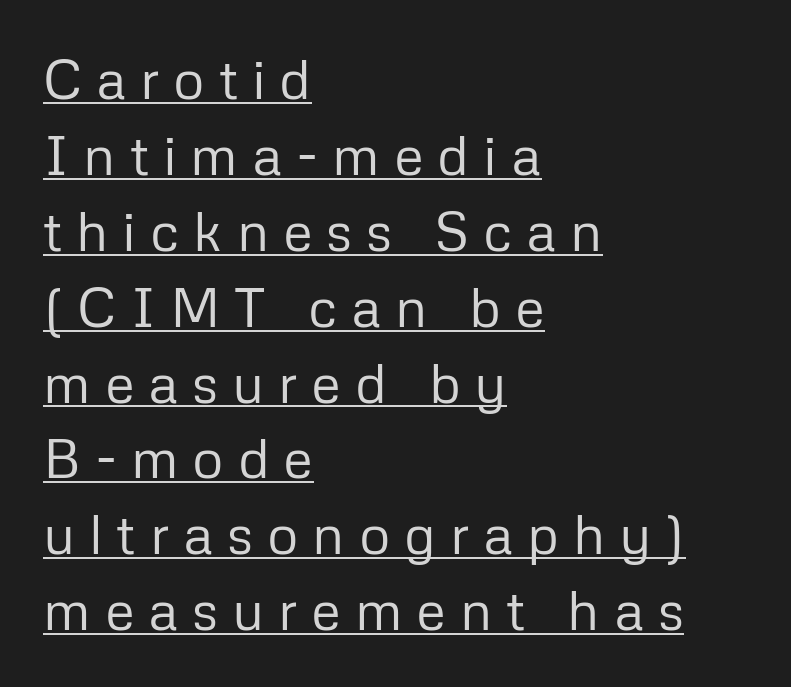
The words here are underlined. No extra ink here — the face is not bold. How would I describe the line gaps? Plain and ordinary. Note the varied advance widths — an 'i' is clearly narrower than an 'm'. This sample uses a sans-serif face. Glyph-to-glyph distance is far greater than everyday printed text.
